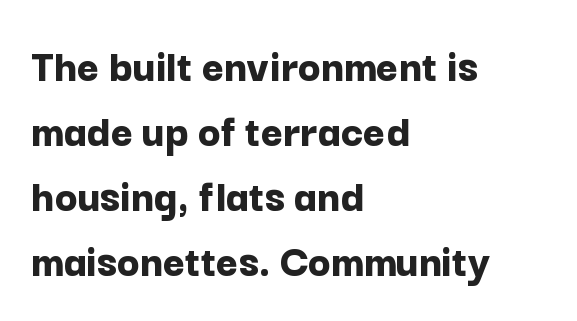
Students, this is bold: see how much ink each stroke carries. Posture: upright roman. Tracking value appears to be zero — textbook default spacing. Line beginnings align vertically; line endings do not.
